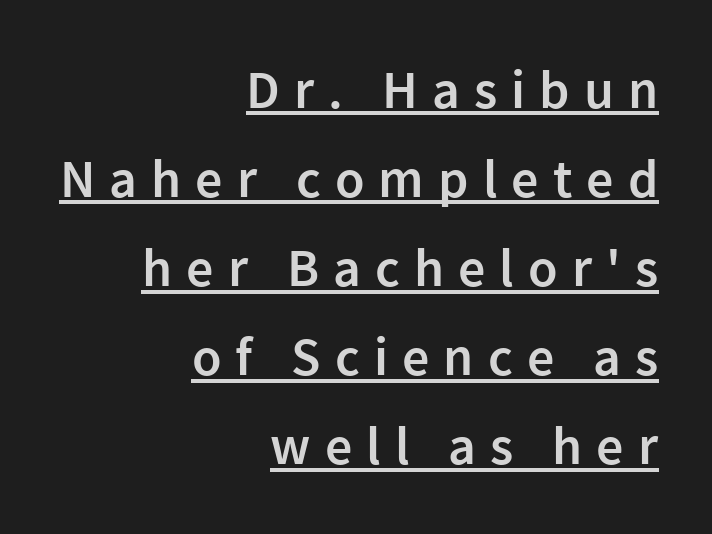
{"serif": "no", "italic": "no", "bold": "semi", "weight": "semibold", "width": "normal", "stroke_contrast": "low", "x_height": "medium", "monospaced": "no", "underline": "yes", "align": "right", "line_spacing": "normal", "line_spacing_ratio": 1.65, "letter_spacing": "wide", "letter_spacing_em": 0.26, "glyph_px": 54}
